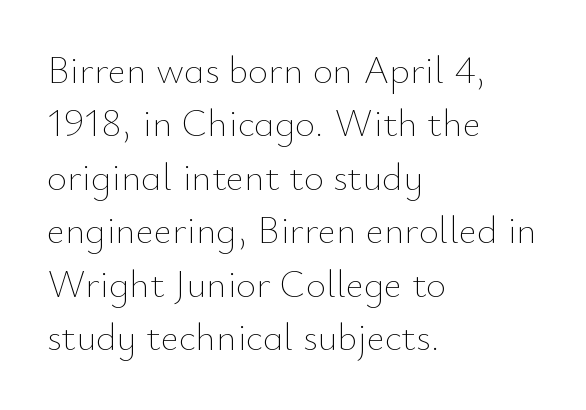
The paragraph shown leans on its left margin. Each letter keeps its own natural width here, so spacing adapts to shape. The tracking reads as untouched default to a designer's eye. Type without underlining. Italic? Not at all — the glyphs are vertical. This block has exactly the height ordinary leading produces.
